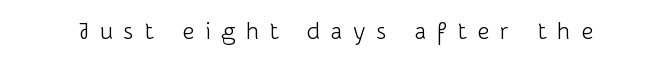
The passage shown is not underscored anywhere. Every stem runs plumb, perpendicular to the baseline. Weight class: somewhere from thin through regular. Is the letter spacing exaggerated? Yes — the characters are pushed far apart.
